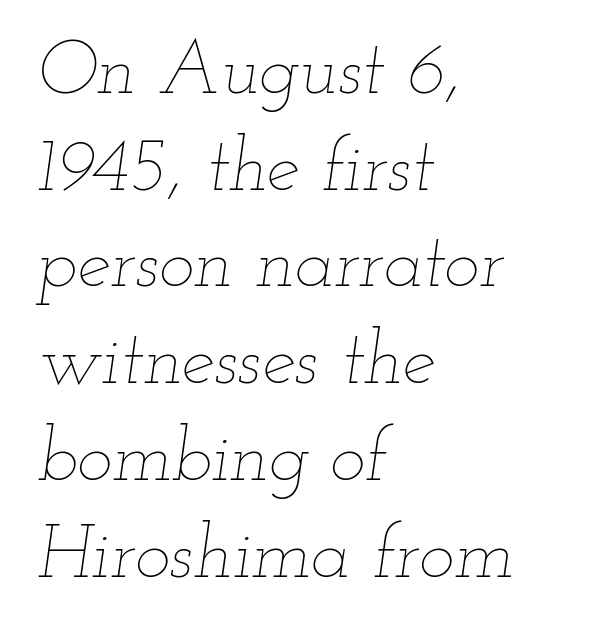
{"italic": "yes", "lean": "right", "slant_degrees": 12, "bold": "no", "weight": "thin", "width": "wide", "stroke_contrast": "low", "x_height": "small", "monospaced": "no", "underline": "no", "align": "left", "line_spacing": "normal", "line_spacing_ratio": 1.29, "letter_spacing": "normal", "letter_spacing_em": 0.0, "glyph_px": 75}
